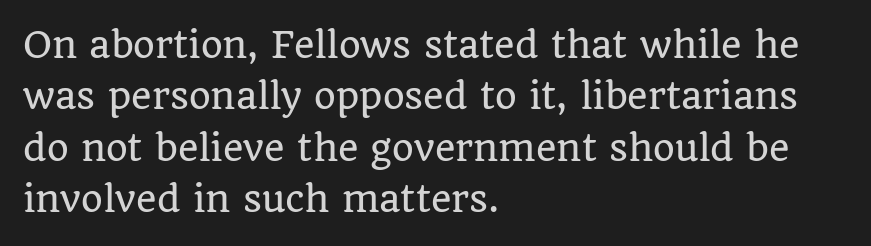
{"serif": "yes", "italic": "no", "width": "normal", "stroke_contrast": "low", "x_height": "large", "monospaced": "no", "underline": "no", "align": "left", "line_spacing": "normal", "line_spacing_ratio": 1.47, "letter_spacing": "normal", "letter_spacing_em": 0.0, "glyph_px": 35}
